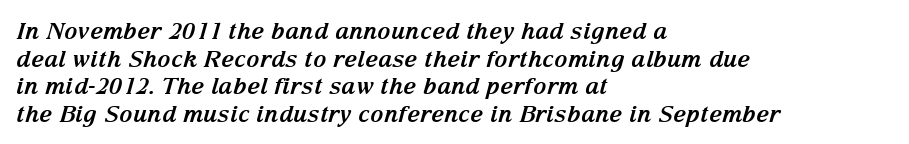
{"italic": "yes", "lean": "right", "slant_degrees": 15, "bold": "yes", "underline": "no", "align": "left", "line_spacing_ratio": 1.2, "letter_spacing": "normal", "letter_spacing_em": 0.0, "glyph_px": 23}
